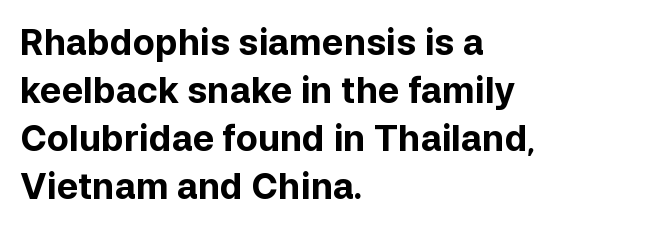
Q: Is the text bold? A: Yes.
Q: Is the text italic (slanted)? A: No, it is upright.
Q: Is the typeface a serif or a sans-serif typeface? A: Sans-serif.
Q: Is the text underlined? A: No.
Q: How is the paragraph aligned? A: Left-aligned.
Q: Is the spacing between letters normal or unusually wide? A: Normal.
Q: Is the spacing between lines tight, normal or loose? A: Normal.
Q: Width (condensed, normal, or wide)? A: Normal.
Q: Stroke contrast? A: Low.
Q: x-height? A: Medium.
Q: Monospaced? A: No.
